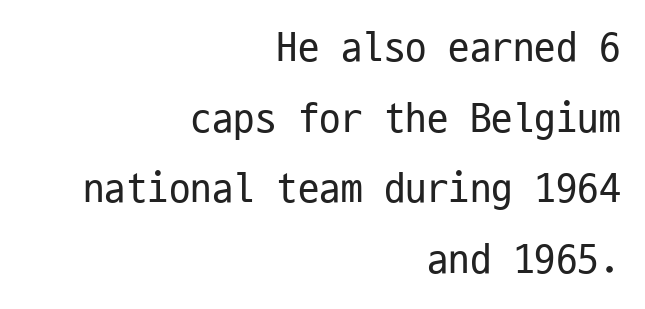
Q: Is the text bold? A: No.
Q: Is the text italic (slanted)? A: No, it is upright.
Q: Is the typeface a serif or a sans-serif typeface? A: Sans-serif.
Q: Is the text underlined? A: No.
Q: How is the paragraph aligned? A: Right-aligned.
Q: Is the spacing between letters normal or unusually wide? A: Normal.
Q: Is the spacing between lines tight, normal or loose? A: Normal.
Q: Width (condensed, normal, or wide)? A: Condensed.
Q: Stroke contrast? A: Low.
Q: x-height? A: Medium.
Q: Monospaced? A: Yes.
